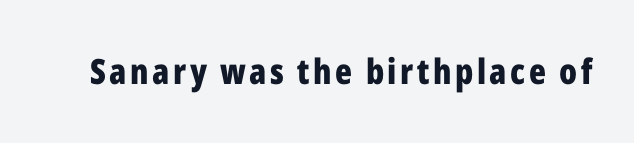
In terms of posture, this sample is upright. Look at the bottom of the vertical strokes: they stop flat, with no serifs. Honestly, there is no underline to notice here at all. Looks like regular typesetting: each glyph gets only the width it needs. Summary of weight: heavy, a full bold.
